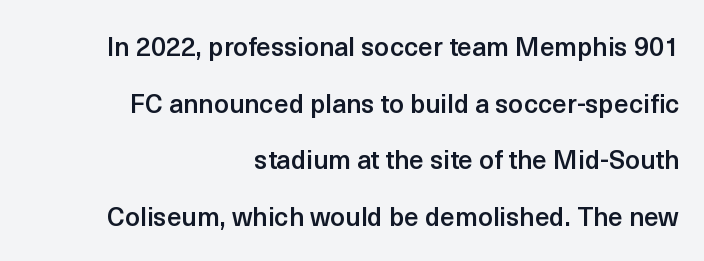
{"italic": "no", "bold": "semi", "underline": "no", "align": "right", "line_spacing": "loose", "line_spacing_ratio": 2.18, "letter_spacing": "normal", "letter_spacing_em": 0.0, "glyph_px": 26}
